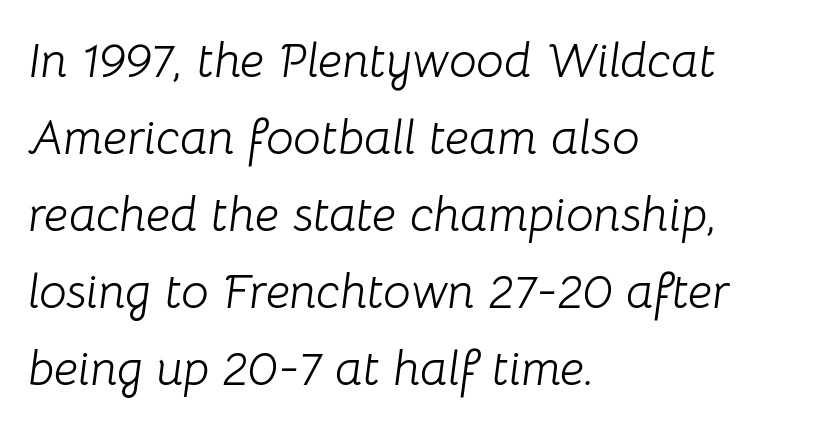
Q: Is the text bold? A: No.
Q: Is the text italic (slanted)? A: Yes, it leans right by about 8 degrees.
Q: Is the text underlined? A: No.
Q: How is the paragraph aligned? A: Left-aligned.
Q: Is the spacing between letters normal or unusually wide? A: Normal.
Q: Is the spacing between lines tight, normal or loose? A: Normal.
Q: Width (condensed, normal, or wide)? A: Normal.
Q: Stroke contrast? A: Low.
Q: x-height? A: Medium.
Q: Monospaced? A: No.
